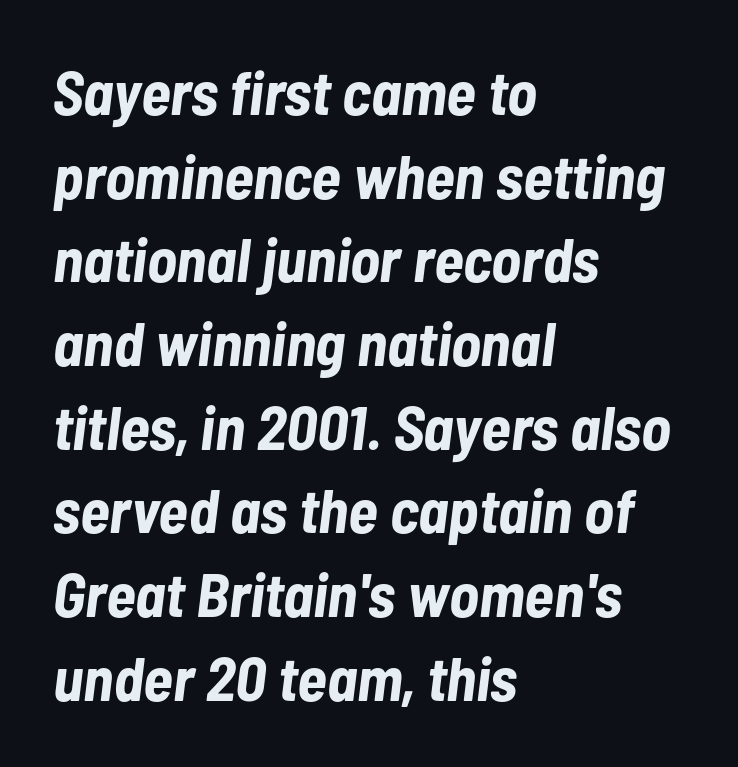
{"italic": "yes", "lean": "right", "slant_degrees": 7, "bold": "yes", "weight": "bold", "width": "condensed", "stroke_contrast": "low", "x_height": "medium", "monospaced": "no", "underline": "no", "align": "left", "line_spacing": "normal", "line_spacing_ratio": 1.35, "letter_spacing": "normal", "letter_spacing_em": 0.0, "glyph_px": 62}
